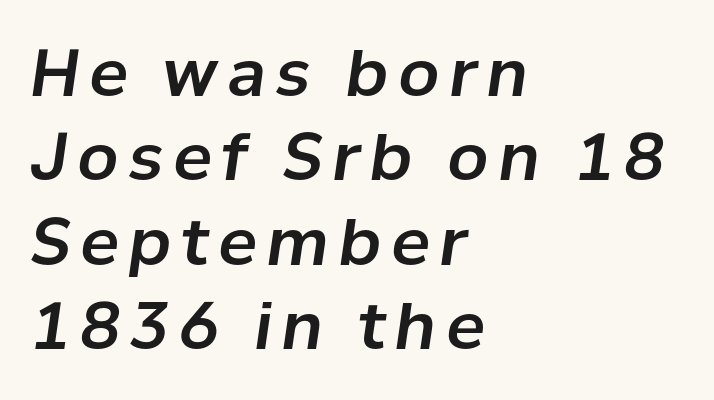
{"italic": "yes", "lean": "right", "slant_degrees": 8, "width": "normal", "stroke_contrast": "low", "x_height": "medium", "monospaced": "no", "underline": "no", "align": "left", "line_spacing": "normal", "line_spacing_ratio": 1.3, "glyph_px": 65}
